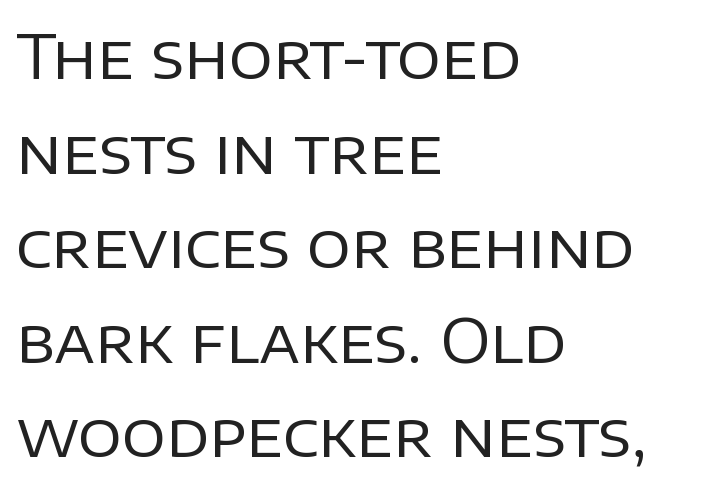
The image shows 61 px regular-weight sans-serif type, upright; set left-aligned, normal line spacing (1.55x), normal letter spacing, not underlined; low stroke contrast and a large x-height.
